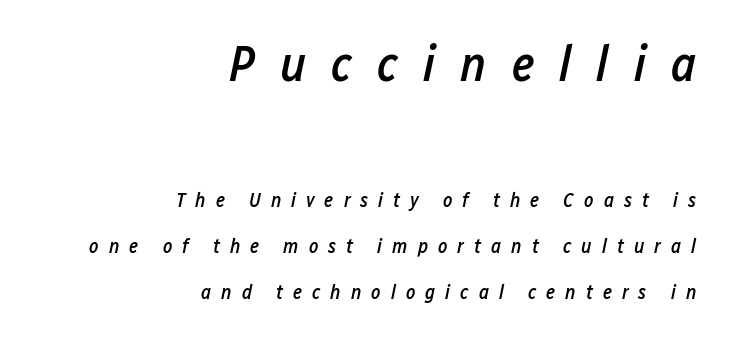
Q: Is the text bold? A: Semi-bold.
Q: Is the text italic (slanted)? A: Yes, it leans right by about 12 degrees.
Q: Is the text underlined? A: No.
Q: How is the paragraph aligned? A: Right-aligned.
Q: Is the spacing between letters normal or unusually wide? A: Unusually wide.
Q: Is the spacing between lines tight, normal or loose? A: Loose.
Q: Which block of text is set in a larger size, the first (top) or the second (bottom)? A: The first (top) one.
Q: Width (condensed, normal, or wide)? A: Condensed.
Q: Stroke contrast? A: Low.
Q: x-height? A: Medium.
Q: Monospaced? A: No.
